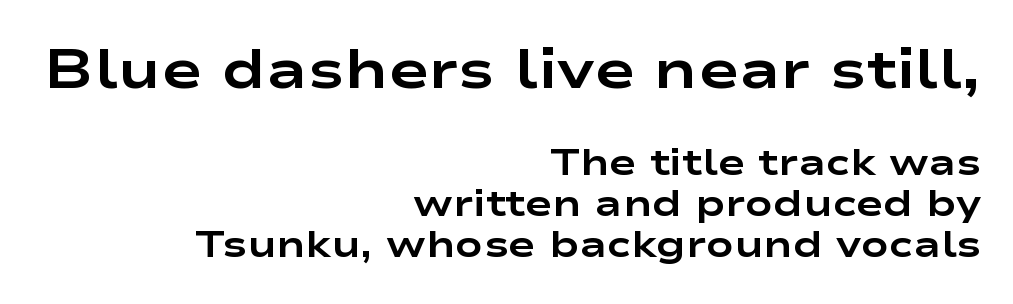
The image shows 55 px bold, wide sans-serif type, upright; set right-aligned, tight line spacing (1.11x), normal letter spacing, not underlined; the first (top) block is 1.49x larger; low stroke contrast and a medium x-height.
